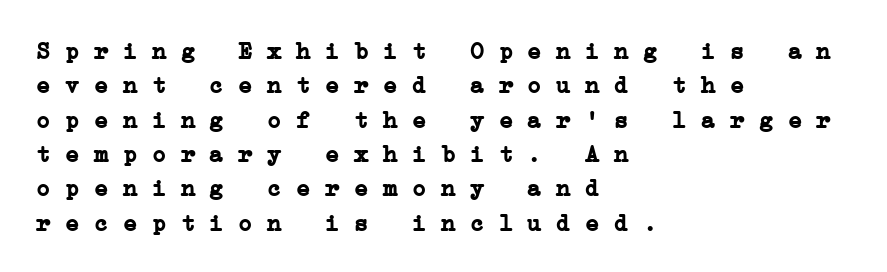
Caption: bold face, heavy strokes. Notice how descenders clear the ascenders below comfortably — that's standard leading. The specimen omits any rule beneath the text block's lines. Words appear dense and cohesive because spacing is normal. Visually the block forms a straight wall on the left and a jagged coastline on the right.
